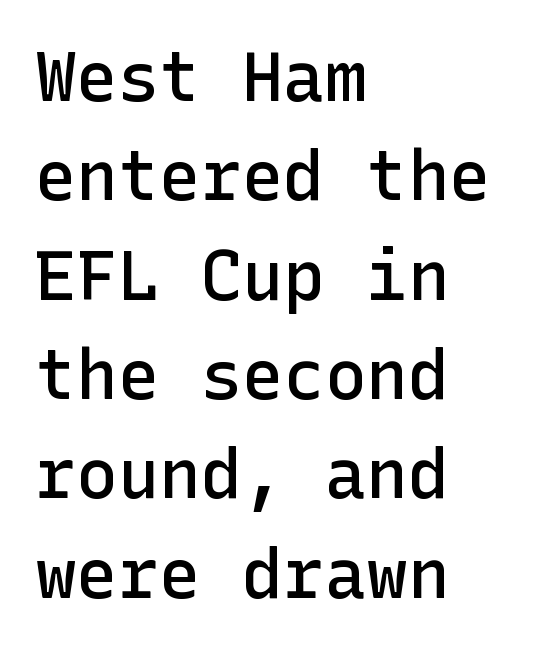
{"serif": "no", "italic": "no", "bold": "semi", "weight": "semibold", "width": "normal", "stroke_contrast": "low", "x_height": "medium", "underline": "no", "align": "left", "line_spacing": "normal", "line_spacing_ratio": 1.44, "letter_spacing": "normal", "letter_spacing_em": 0.0, "glyph_px": 69}
